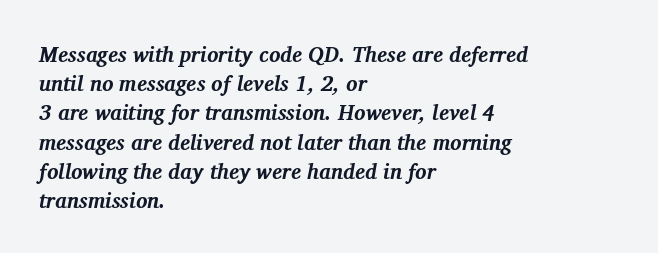
Its strokes are broad and dark, the hallmark of bold type. Underlining? Definitely not there. Layout note: lines flush left. The specimen reads as italic at a glance.
